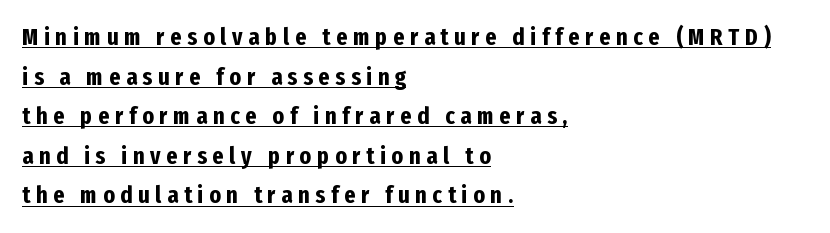
{"italic": "no", "bold": "yes", "underline": "yes", "align": "left", "line_spacing": "normal", "line_spacing_ratio": 1.65, "letter_spacing": "wide", "letter_spacing_em": 0.24, "glyph_px": 24}
